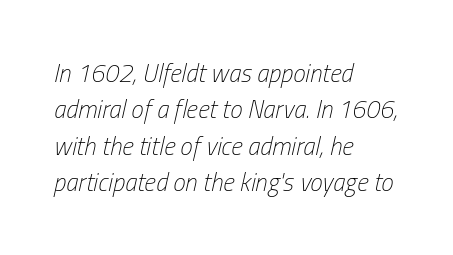
The passage shown has conventional tracking throughout. Leading matches the norm, producing a regular column. Summary of weight: not heavy and not bold. This rendering features lettering with no underline.
